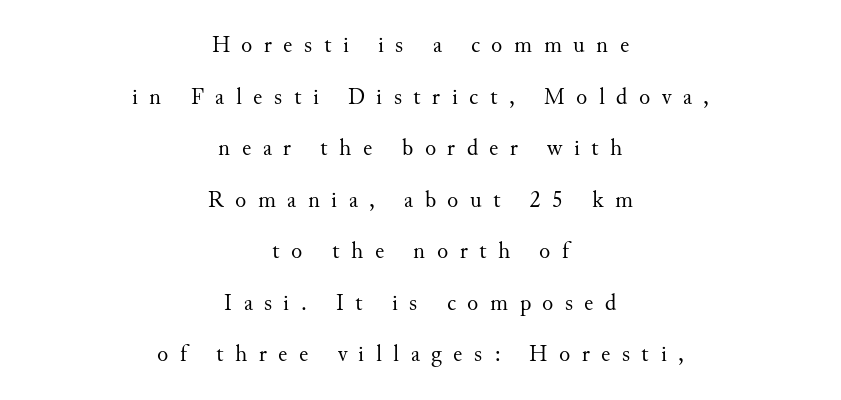
{"italic": "no", "bold": "no", "underline": "no", "align": "center", "line_spacing": "loose", "line_spacing_ratio": 2.24, "letter_spacing": "wide", "letter_spacing_em": 0.5, "glyph_px": 23}
